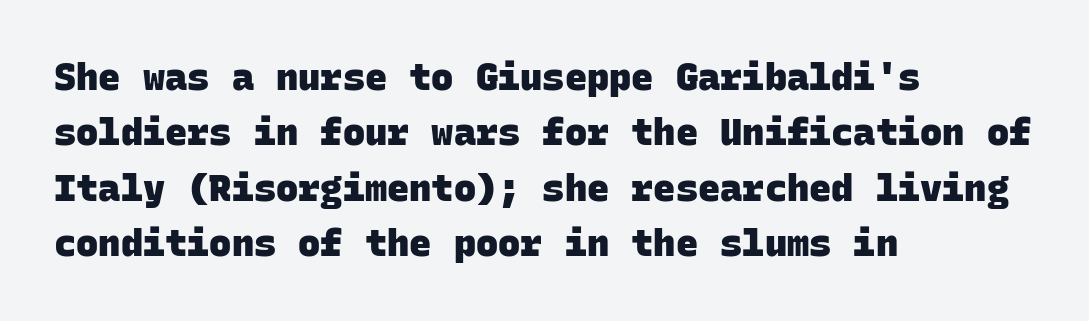
Q: Is the text bold? A: Yes.
Q: Is the typeface a serif or a sans-serif typeface? A: Sans-serif.
Q: Is the text underlined? A: No.
Q: How is the paragraph aligned? A: Left-aligned.
Q: Is the spacing between letters normal or unusually wide? A: Normal.
Q: Is the spacing between lines tight, normal or loose? A: Normal.
Q: Width (condensed, normal, or wide)? A: Normal.
Q: Stroke contrast? A: Low.
Q: x-height? A: Large.
Q: Monospaced? A: Yes.
